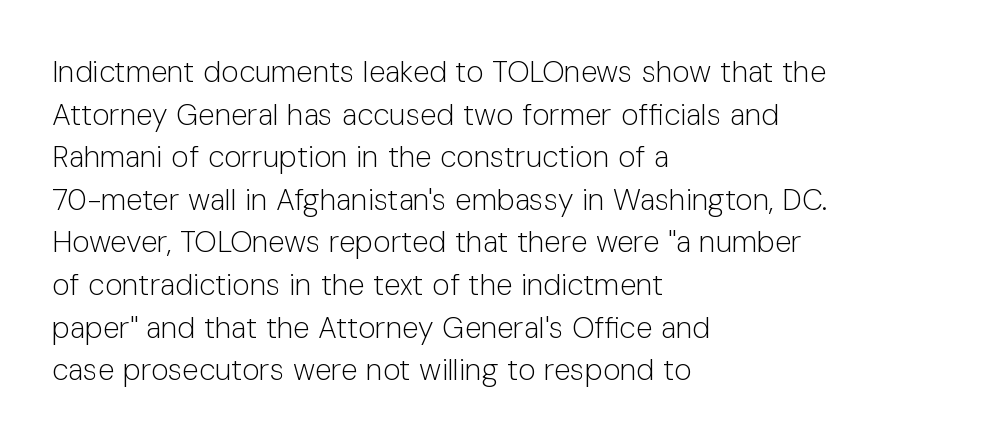
The image shows 30 px light sans-serif type, upright; set left-aligned, normal line spacing (1.42x), normal letter spacing, not underlined; low stroke contrast and a medium x-height.
